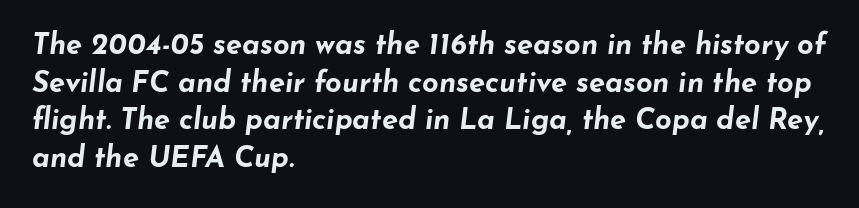
The letters are bold, with thick, heavy strokes. The text carries the slant typical of an italic or oblique font. Reading down the block, your eye returns to a fixed left position each line. The horizontal fit of the characters is conventional and even.
